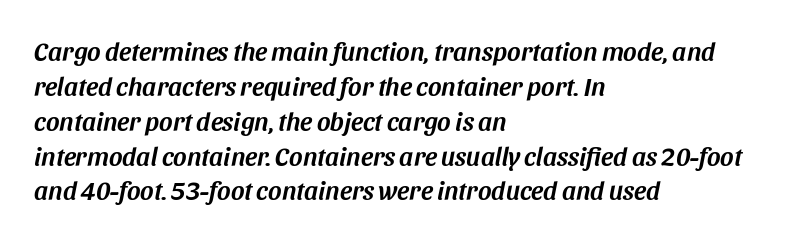
Q: Is the text italic (slanted)? A: Yes, it leans right by about 11 degrees.
Q: Is the text underlined? A: No.
Q: How is the paragraph aligned? A: Left-aligned.
Q: Is the spacing between letters normal or unusually wide? A: Normal.
Q: Is the spacing between lines tight, normal or loose? A: Normal.
